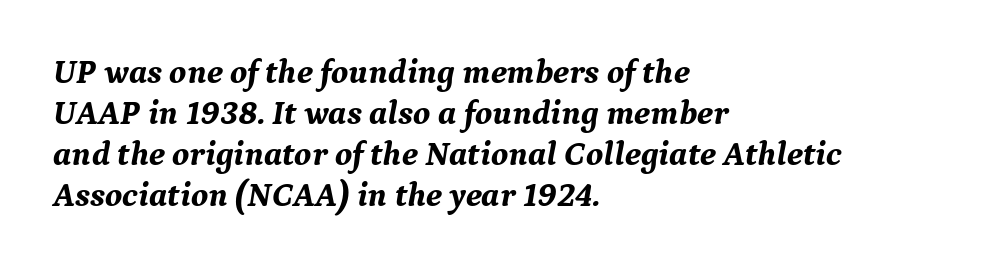
Left-aligned paragraph, ragged on the right. This is heavy type, rendered in bold. Is this a fixed-width face? No — the glyphs have proportional, varying widths. Tracking here is standard; glyphs follow each other at the usual distance.
